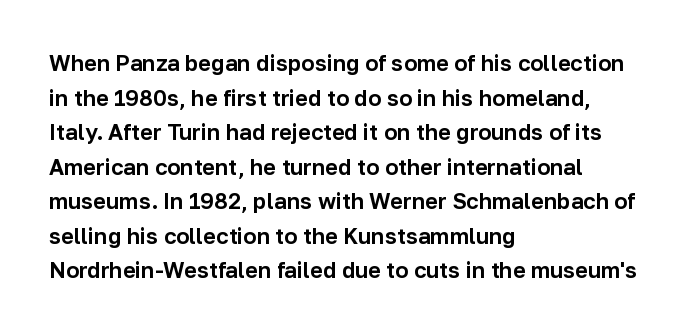
The setting favours the left margin, as ordinary paragraphs usually do. The letters stand straight up with perfectly vertical stems. Baseline-to-baseline distance is the conventional proportion of letter height. Beneath every word, the page is bare. Is the letter spacing exaggerated? No — it looks like the ordinary default.
